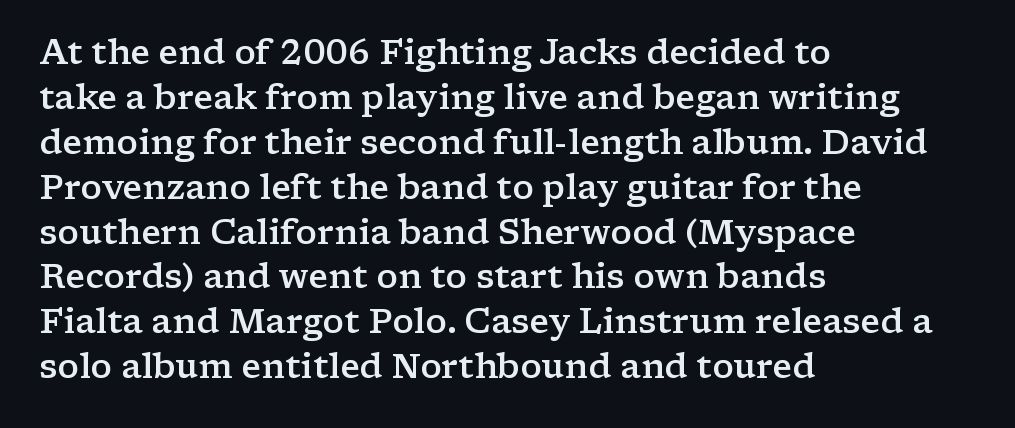
{"serif": "yes", "italic": "no", "bold": "semi", "weight": "semibold", "width": "wide", "stroke_contrast": "low", "x_height": "medium", "monospaced": "no", "underline": "no", "align": "left", "line_spacing": "normal", "line_spacing_ratio": 1.32, "letter_spacing": "normal", "letter_spacing_em": 0.0, "glyph_px": 34}
